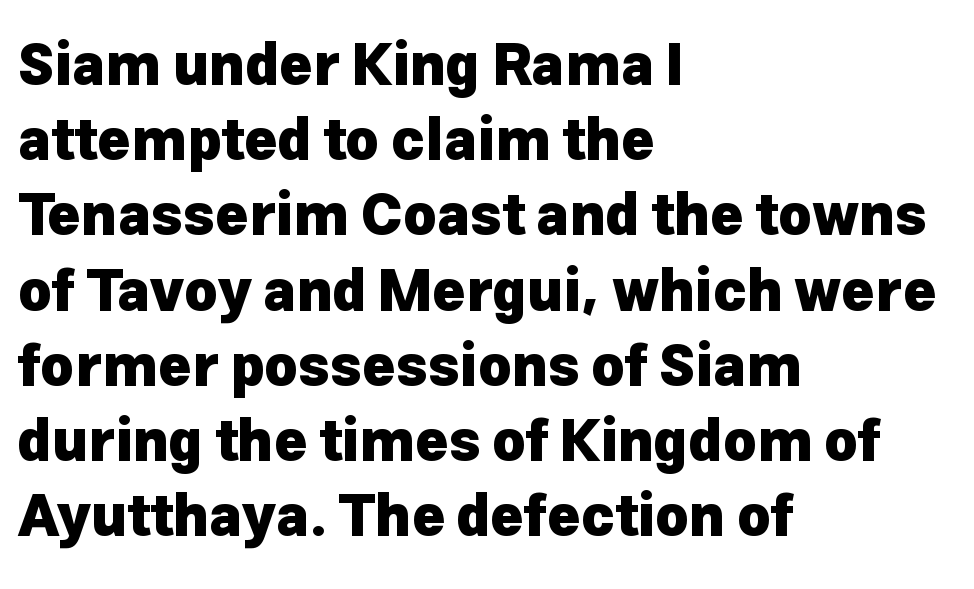
Q: Is the text bold? A: Yes.
Q: Is the text italic (slanted)? A: No, it is upright.
Q: Is the typeface a serif or a sans-serif typeface? A: Sans-serif.
Q: Is the text underlined? A: No.
Q: How is the paragraph aligned? A: Left-aligned.
Q: Is the spacing between letters normal or unusually wide? A: Normal.
Q: Is the spacing between lines tight, normal or loose? A: Normal.
Q: Width (condensed, normal, or wide)? A: Normal.
Q: Stroke contrast? A: Low.
Q: x-height? A: Medium.
Q: Monospaced? A: No.
